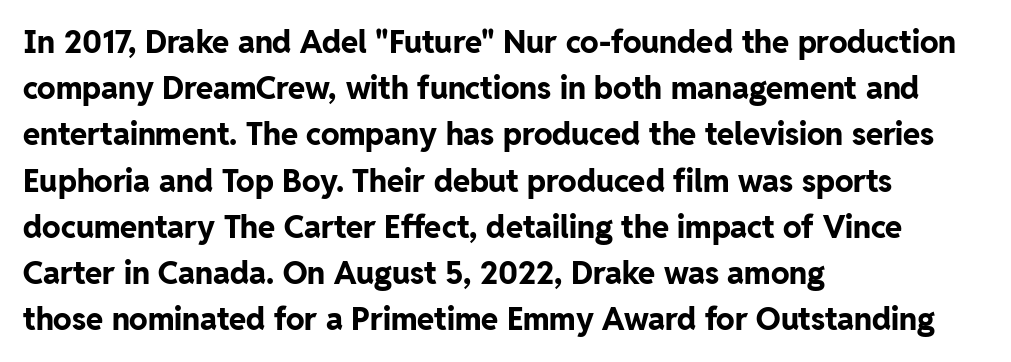
{"serif": "no", "italic": "no", "bold": "yes", "weight": "bold", "width": "normal", "stroke_contrast": "low", "x_height": "medium", "monospaced": "no", "underline": "no", "align": "left", "line_spacing": "normal", "line_spacing_ratio": 1.49, "letter_spacing": "normal", "letter_spacing_em": 0.0, "glyph_px": 31}
